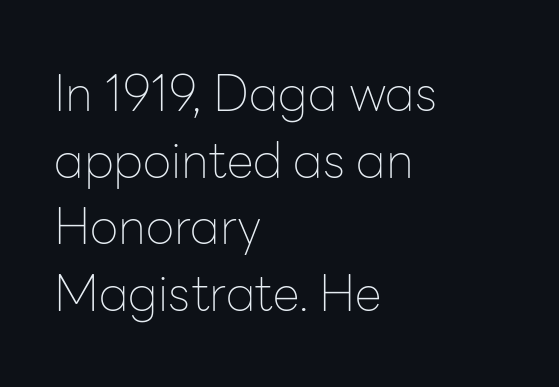
The image shows 49 px thin sans-serif type, upright; set left-aligned, normal line spacing (1.36x), normal letter spacing, not underlined; low stroke contrast and a medium x-height.
